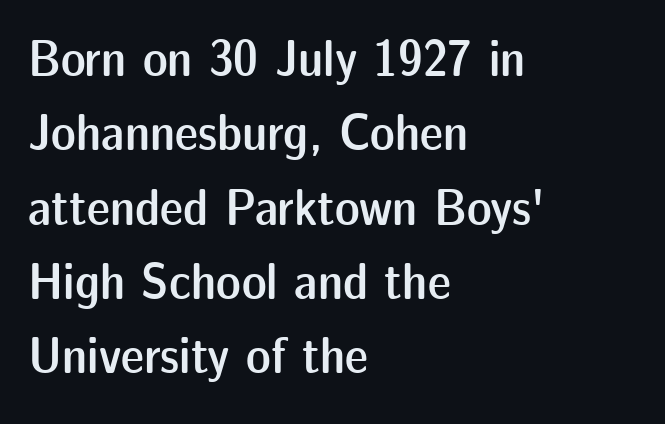
{"serif": "no", "italic": "no", "bold": "semi", "weight": "semibold", "width": "normal", "stroke_contrast": "low", "x_height": "medium", "monospaced": "no", "underline": "no", "align": "left", "line_spacing": "normal", "line_spacing_ratio": 1.43, "letter_spacing": "normal", "letter_spacing_em": 0.0, "glyph_px": 52}
